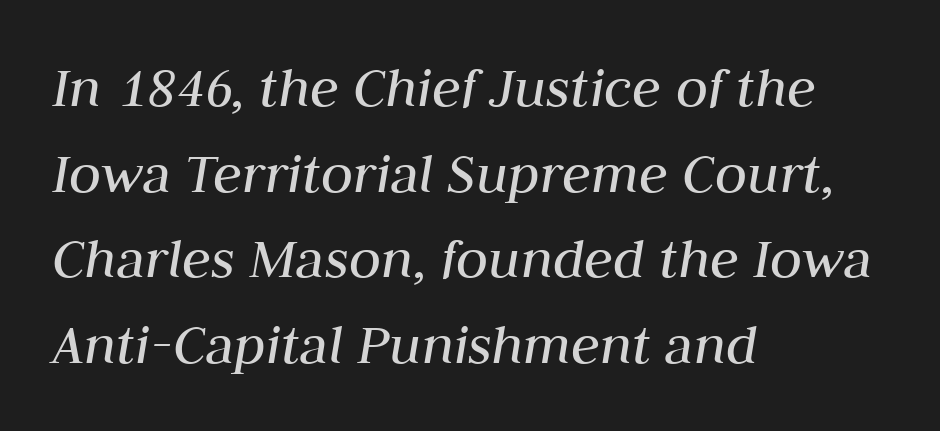
If you drew a line through each stem, it would be angled. Proportional: the letters do not fall into vertical columns. The rendering keeps characters at their native spacing. Ink coverage per letter is moderate at most. The paragraph shown leans on its left margin.
